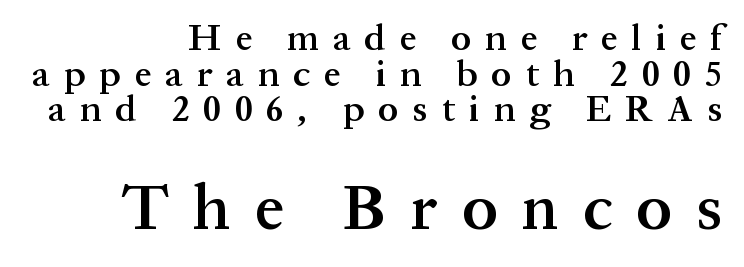
The image shows 64 px semibold serif type, upright; set right-aligned, tight line spacing (0.96x), unusually wide letter spacing (+0.38 em), not underlined; the second (bottom) block is 1.73x larger; medium stroke contrast and a medium x-height.
